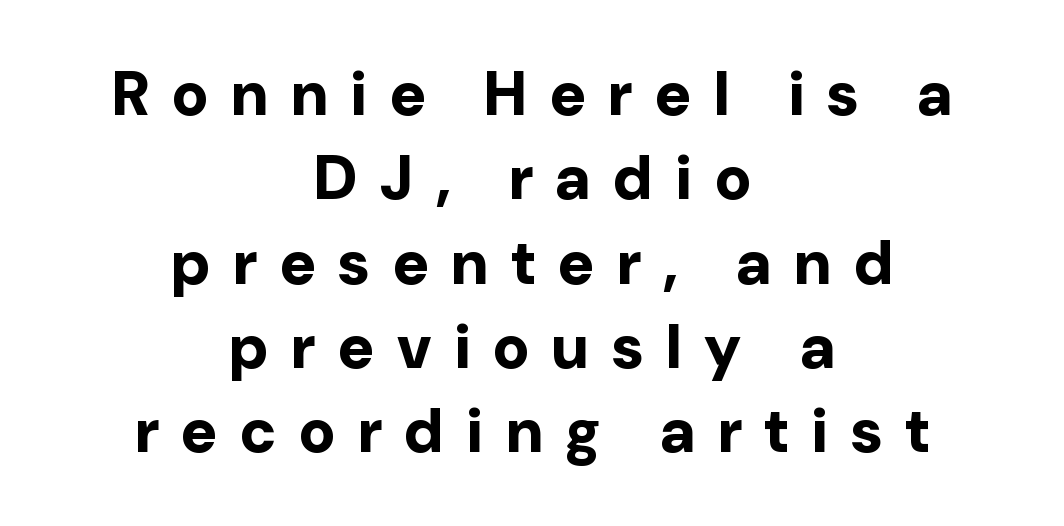
The image shows 62 px bold sans-serif type, upright; set centered, normal line spacing (1.36x), unusually wide letter spacing (+0.37 em), not underlined; low stroke contrast and a medium x-height.
